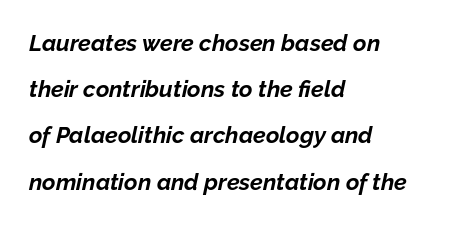
The image shows 23 px bold type, italic (leaning right); set left-aligned, loose line spacing (2.01x), normal letter spacing, not underlined.
